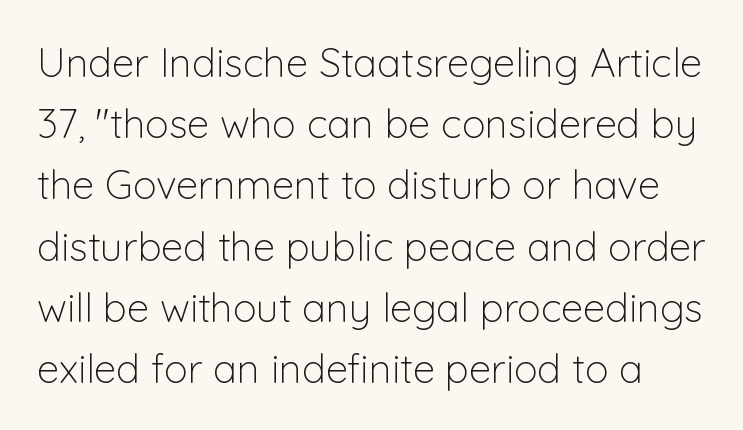
{"serif": "no", "italic": "no", "bold": "no", "weight": "light", "width": "normal", "stroke_contrast": "low", "x_height": "medium", "monospaced": "no", "underline": "no", "line_spacing": "normal", "line_spacing_ratio": 1.53, "letter_spacing": "normal", "letter_spacing_em": 0.0, "glyph_px": 40}
